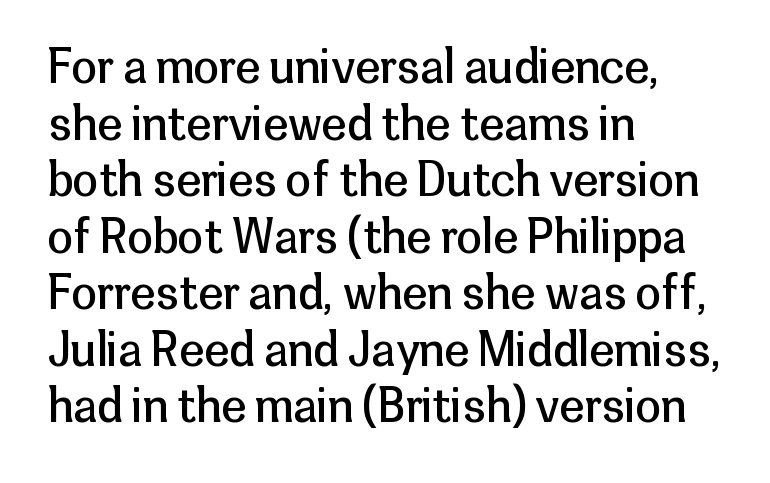
{"serif": "no", "italic": "no", "bold": "no", "weight": "regular", "width": "normal", "stroke_contrast": "low", "x_height": "medium", "monospaced": "no", "underline": "no", "align": "left", "line_spacing_ratio": 1.23, "letter_spacing": "normal", "letter_spacing_em": 0.0, "glyph_px": 46}
